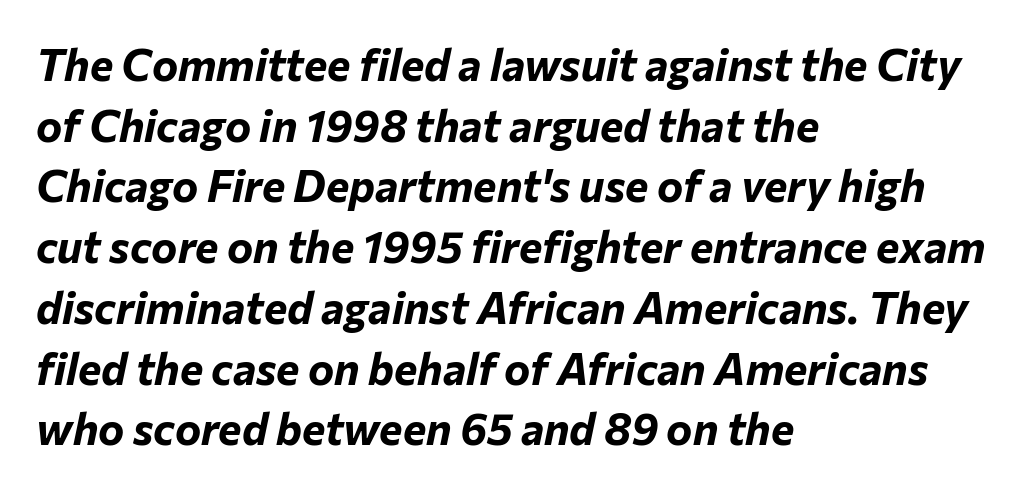
The image shows 44 px bold type, italic (leaning right); set left-aligned, normal line spacing (1.38x), normal letter spacing, not underlined; low stroke contrast and a medium x-height.
